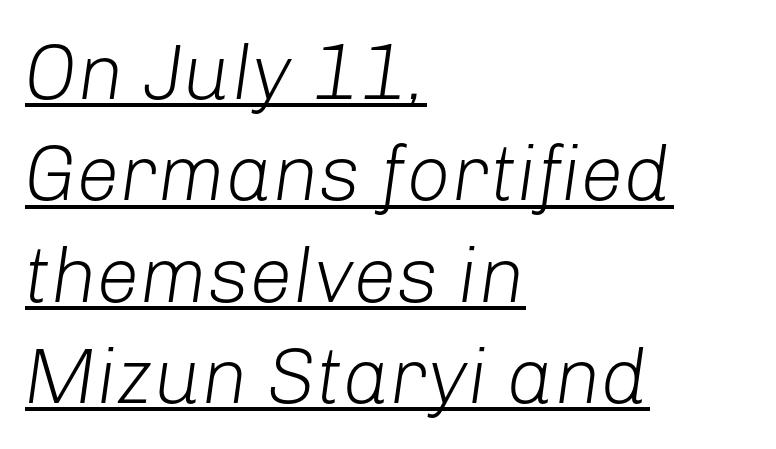
The passage shown is typed in a proportional face where columns would drift. Is the block centered? No — it sits flush against the left margin. Rendered with sloped, italic letterforms. Counters stay open thanks to moderate or lighter strokes. Underline: present. Tracking here is standard; glyphs follow each other at the usual distance.
